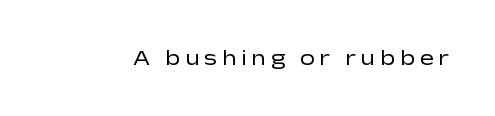
The image shows 21 px text type, upright; set unusually wide letter spacing (+0.22 em), not underlined.
